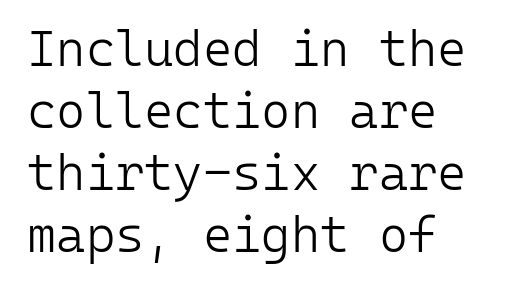
{"serif": "no", "italic": "no", "bold": "no", "weight": "light", "width": "normal", "stroke_contrast": "low", "x_height": "medium", "monospaced": "yes", "underline": "no", "align": "left", "line_spacing_ratio": 1.24, "letter_spacing": "normal", "letter_spacing_em": 0.0, "glyph_px": 50}
